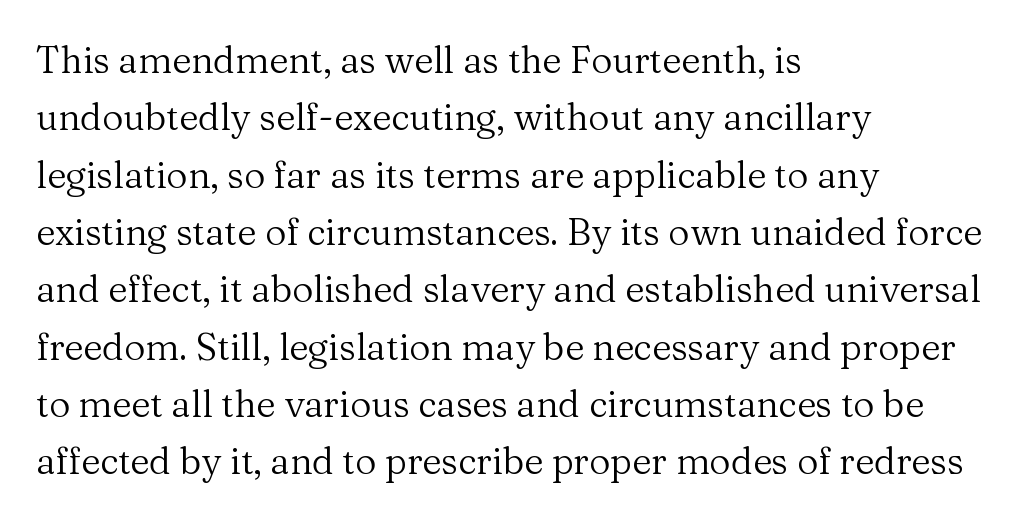
Q: Is the text bold? A: No.
Q: Is the text italic (slanted)? A: No, it is upright.
Q: Is the typeface a serif or a sans-serif typeface? A: Serif.
Q: Is the text underlined? A: No.
Q: How is the paragraph aligned? A: Left-aligned.
Q: Is the spacing between letters normal or unusually wide? A: Normal.
Q: Is the spacing between lines tight, normal or loose? A: Normal.
Q: Width (condensed, normal, or wide)? A: Normal.
Q: Stroke contrast? A: Medium.
Q: x-height? A: Medium.
Q: Monospaced? A: No.
